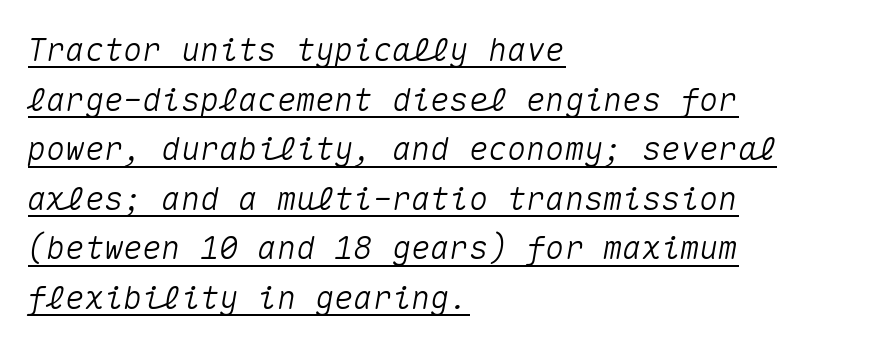
The image shows 32 px text type, italic (leaning right), monospaced; set left-aligned, normal line spacing (1.55x), normal letter spacing, underlined; medium stroke contrast and a medium x-height.
